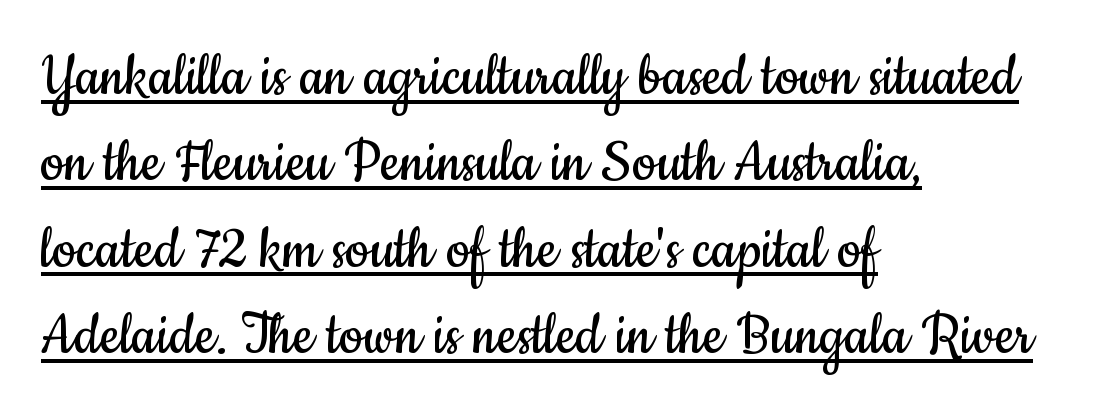
Is there an underline? Yes — a line sits under the letters. These lines are set flush left with a ragged right edge. Look at the bottom of the vertical strokes: they stop flat, with no serifs.
